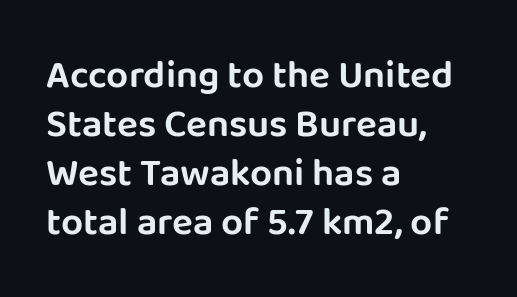
The typeface chosen for these lines omits serifs. Between one letter and the next there's only the usual sliver of space. Beneath every word, the page is bare. Style check: upright. A typesetter would call this proportional, since set widths differ per character. Is there much room between lines? A standard amount, neither cramped nor airy.
